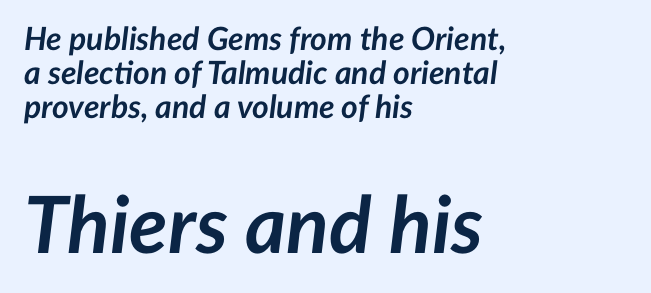
{"italic": "yes", "lean": "right", "slant_degrees": 7, "bold": "yes", "weight": "semibold", "width": "normal", "stroke_contrast": "low", "x_height": "medium", "monospaced": "no", "underline": "no", "align": "left", "line_spacing": "tight", "line_spacing_ratio": 1.06, "letter_spacing": "normal", "letter_spacing_em": 0.0, "larger_block": "second", "size_ratio": 2.47, "glyph_px": 79}
